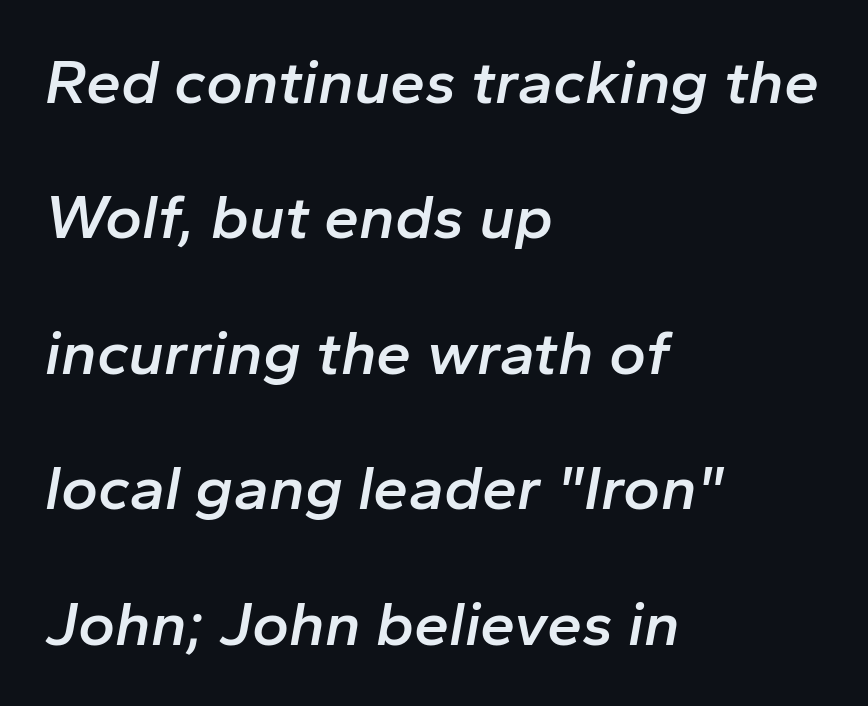
Horizontally, the lines are justified to the leading edge only. How heavy is the stroke? Medium-heavy — a semibold, shy of bold. Posture: slanted. Do the characters align in a grid? No, the font is proportional. Tracking here is standard; glyphs follow each other at the usual distance.
